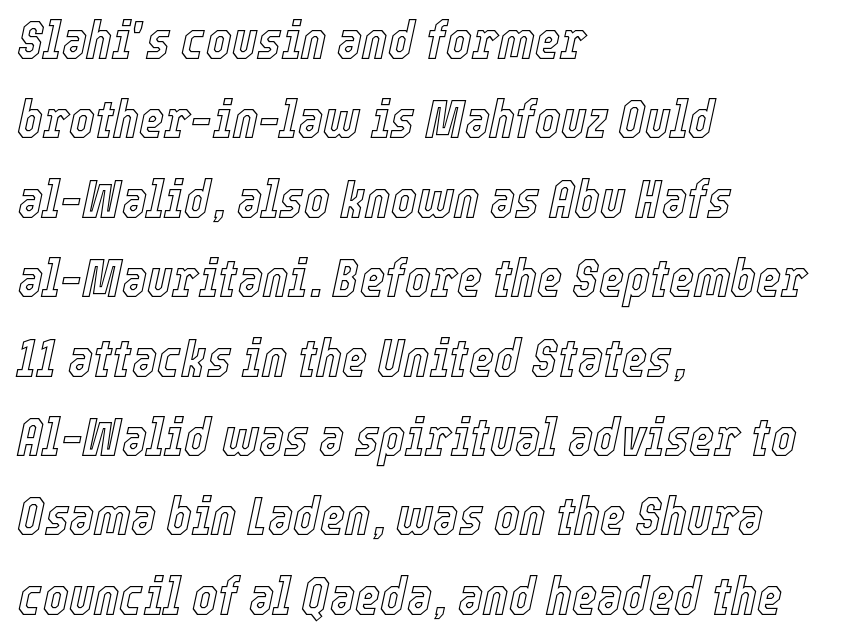
{"italic": "yes", "lean": "right", "slant_degrees": 12, "width": "condensed", "x_height": "medium", "monospaced": "no", "underline": "no", "align": "left", "line_spacing": "normal", "line_spacing_ratio": 1.47, "letter_spacing": "normal", "letter_spacing_em": 0.0, "glyph_px": 54}
